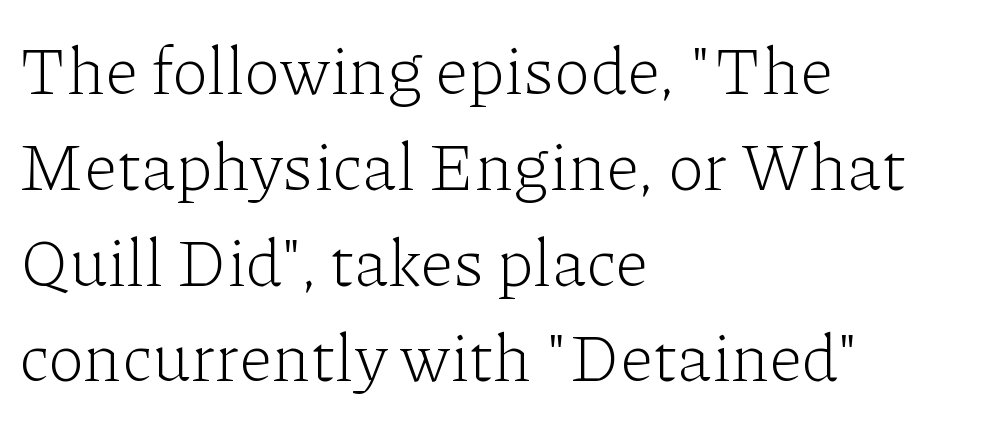
Q: Is the text bold? A: No.
Q: Is the text italic (slanted)? A: No, it is upright.
Q: Is the typeface a serif or a sans-serif typeface? A: Serif.
Q: Is the text underlined? A: No.
Q: How is the paragraph aligned? A: Left-aligned.
Q: Is the spacing between letters normal or unusually wide? A: Normal.
Q: Is the spacing between lines tight, normal or loose? A: Normal.
Q: Width (condensed, normal, or wide)? A: Normal.
Q: Stroke contrast? A: Low.
Q: x-height? A: Medium.
Q: Monospaced? A: No.
